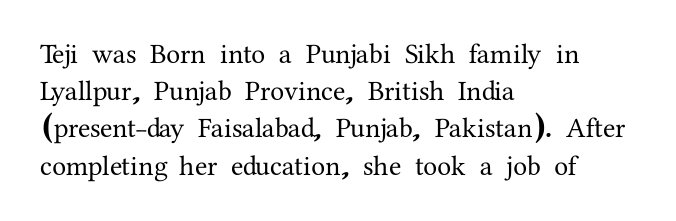
The image shows 28 px serif type, upright; set left-aligned, normal line spacing (1.33x), normal letter spacing, not underlined; medium stroke contrast and a medium x-height.
